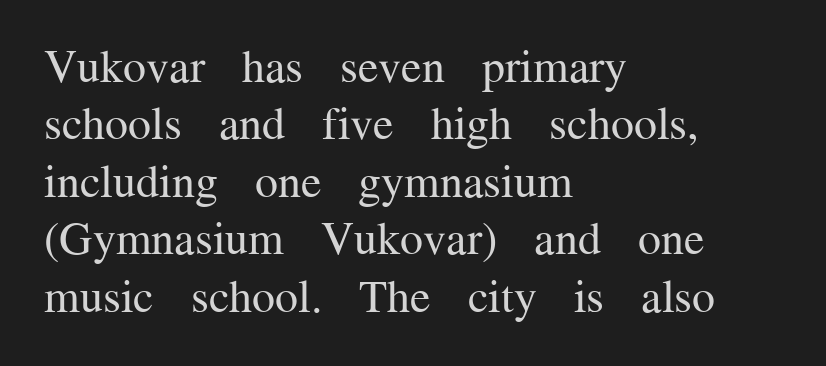
No chunkiness to these letters — they're not bold. The vertical gap from one line to the next is medium. Yep, those are serifs on the letters. Inter-character spacing is left at the font's built-in metrics.
